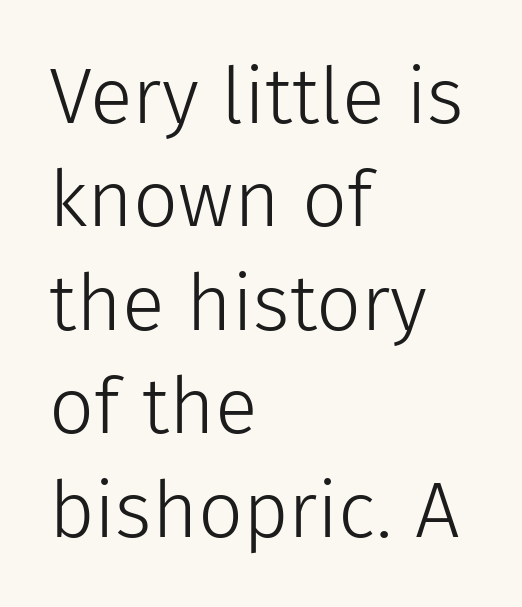
The image shows 79 px light sans-serif type, upright; set left-aligned, normal line spacing (1.31x), normal letter spacing, not underlined; low stroke contrast and a medium x-height.
